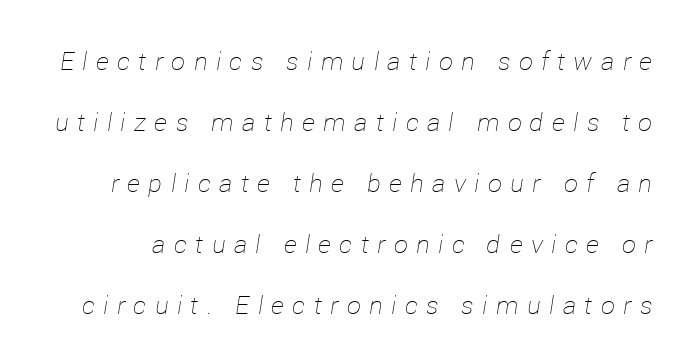
No word sits above an underline. The letters are spread apart with noticeably loose tracking. Think standard paragraph weight, or any step lighter than that. The block of text is sparse from top to bottom, with ample space between rows. Emphasis-style slanted type is in use.
